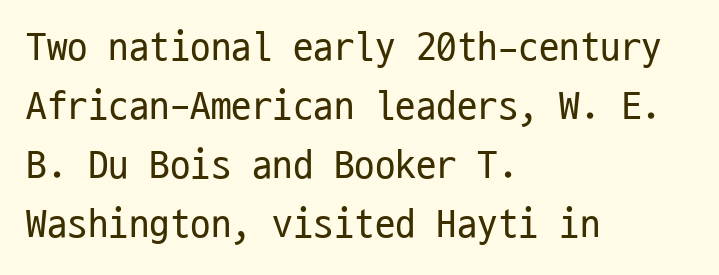
Q: Is the text bold? A: No.
Q: Is the text italic (slanted)? A: No, it is upright.
Q: Is the typeface a serif or a sans-serif typeface? A: Sans-serif.
Q: Is the text underlined? A: No.
Q: How is the paragraph aligned? A: Left-aligned.
Q: Is the spacing between letters normal or unusually wide? A: Normal.
Q: Is the spacing between lines tight, normal or loose? A: Normal.
Q: Width (condensed, normal, or wide)? A: Condensed.
Q: Stroke contrast? A: Low.
Q: x-height? A: Medium.
Q: Monospaced? A: Yes.
